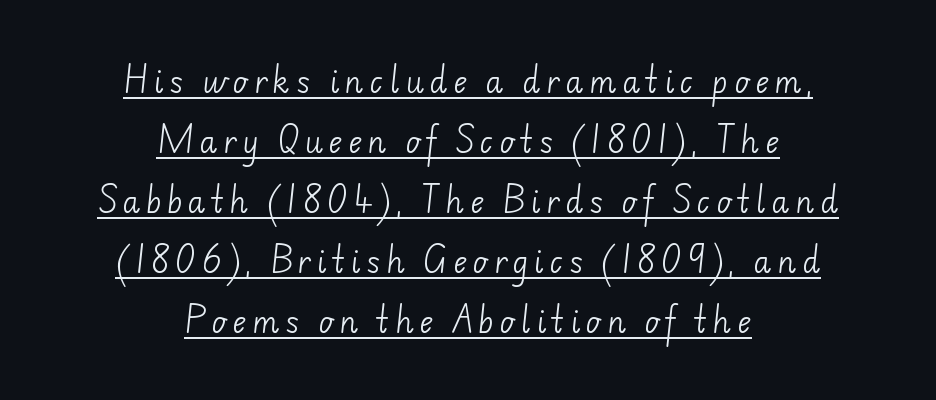
Q: Is the text bold? A: No.
Q: Is the typeface a serif or a sans-serif typeface? A: Sans-serif.
Q: Is the text underlined? A: Yes.
Q: How is the paragraph aligned? A: Centered.
Q: Is the spacing between lines tight, normal or loose? A: Loose.
Q: Width (condensed, normal, or wide)? A: Normal.
Q: Stroke contrast? A: Low.
Q: x-height? A: Small.
Q: Monospaced? A: No.
